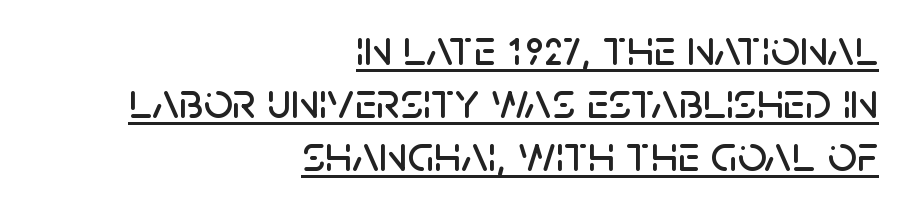
{"serif": "no", "italic": "no", "width": "normal", "stroke_contrast": "low", "x_height": "large", "monospaced": "no", "underline": "yes", "align": "right", "line_spacing": "tight", "line_spacing_ratio": 1.04, "letter_spacing": "normal", "letter_spacing_em": 0.0, "glyph_px": 51}
